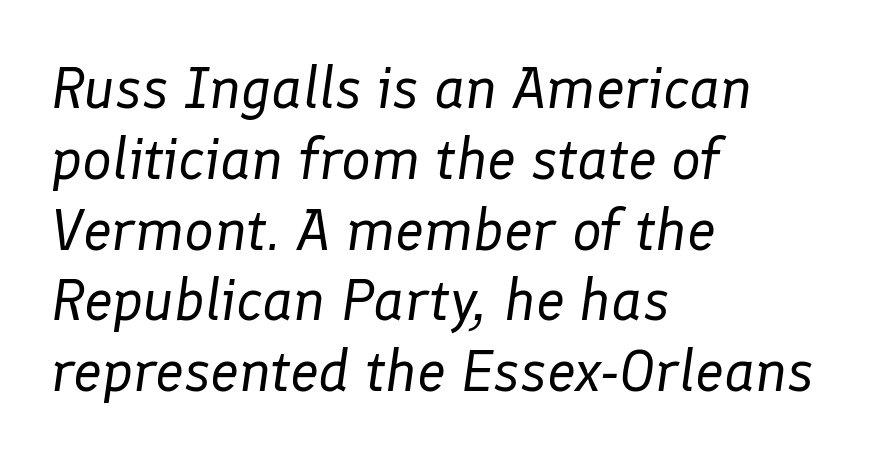
This reads as an unemphasized weight, regular at the heaviest. The words here are not underlined. Letter spacing: default. A typesetter would call this proportional, since set widths differ per character. Typeset ragged right — the left edge is the straight one. The typography opts for an oblique posture over an upright one.
